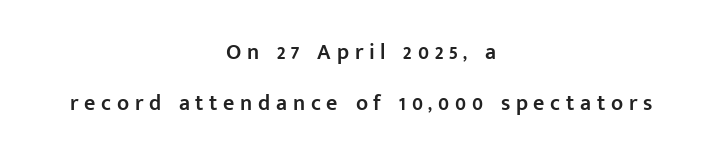
The image shows 22 px text type, upright; set centered, loose line spacing (2.34x), unusually wide letter spacing (+0.26 em), not underlined.
